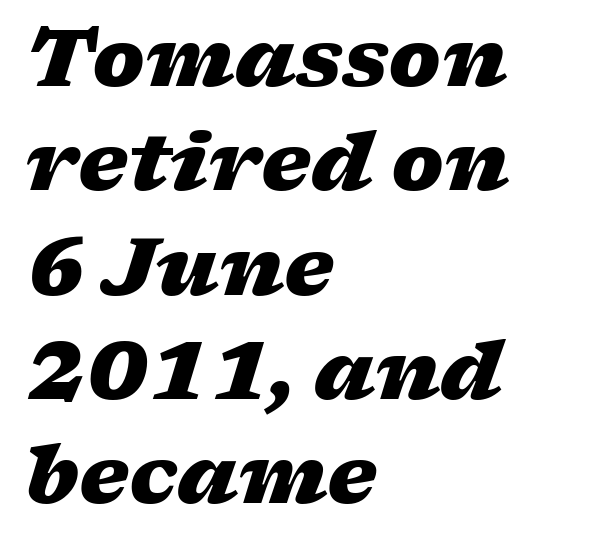
{"italic": "yes", "lean": "right", "slant_degrees": 17, "bold": "yes", "weight": "heavy", "width": "wide", "stroke_contrast": "low", "x_height": "medium", "monospaced": "no", "underline": "no", "align": "left", "line_spacing": "normal", "line_spacing_ratio": 1.32, "letter_spacing": "normal", "letter_spacing_em": 0.0, "glyph_px": 79}
